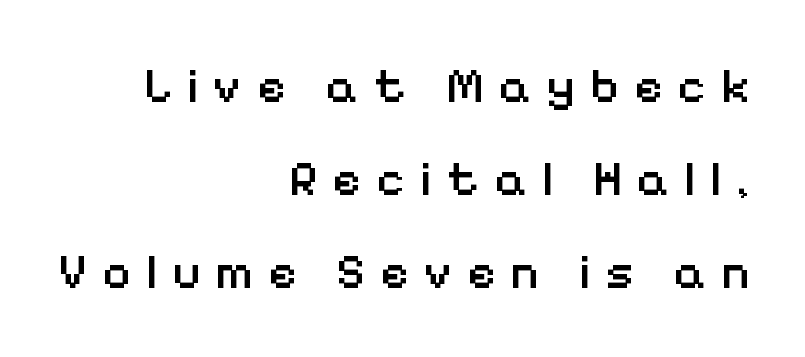
Q: Is the text bold? A: Semi-bold.
Q: Is the text italic (slanted)? A: No, it is upright.
Q: Is the typeface a serif or a sans-serif typeface? A: Sans-serif.
Q: Is the text underlined? A: No.
Q: How is the paragraph aligned? A: Right-aligned.
Q: Is the spacing between letters normal or unusually wide? A: Unusually wide.
Q: Is the spacing between lines tight, normal or loose? A: Loose.
Q: Width (condensed, normal, or wide)? A: Normal.
Q: Stroke contrast? A: Low.
Q: x-height? A: Medium.
Q: Monospaced? A: No.
